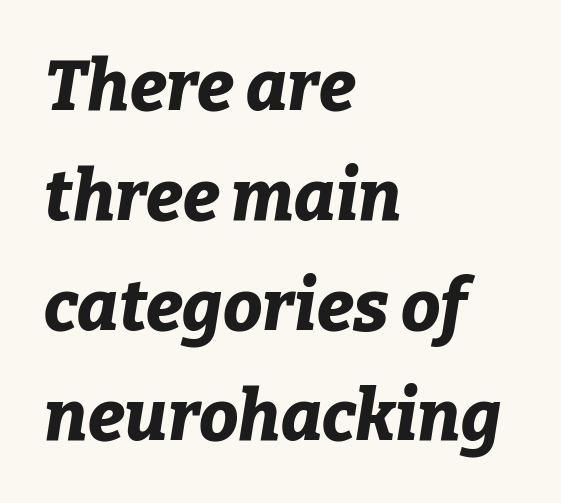
Leading: standard. One-word summary of the alignment: left. Anything drawn beneath the words? Only blank space. The letters are slanted; this is an italic face.
